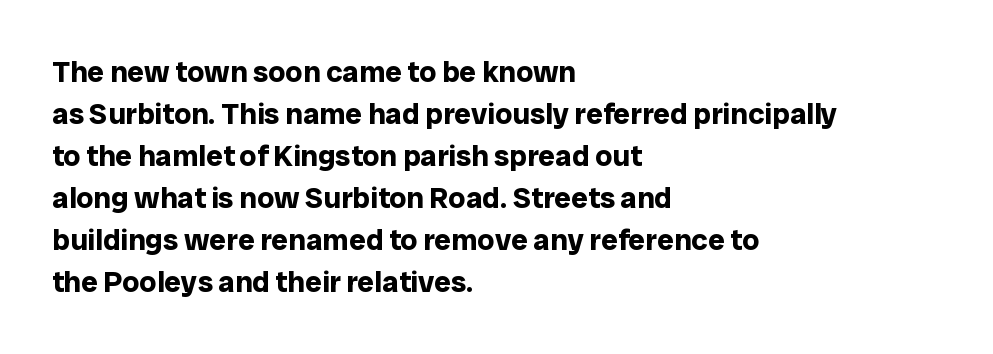
The lines sit at an ordinary, default distance from one another. Each glyph is drawn with heavy, bold strokes. Is there any slant? The stems are plumb. Descender tails drop into unmarked territory.
